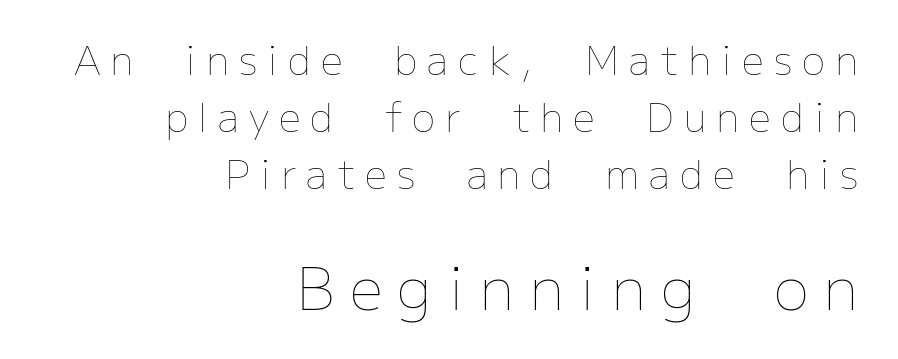
Horizontal bands of white between lines are of average thickness. The type sits square on the baseline with zero lean. The typesetting does not lean heavy: it is not bold. Short note: letters widely spaced.
